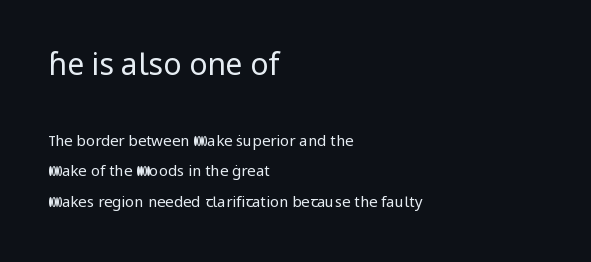
The image shows 30 px regular-weight sans-serif type, upright; set left-aligned, loose line spacing (2.01x), normal letter spacing, not underlined; the first (top) block is 2.0x larger; low stroke contrast and a medium x-height.
